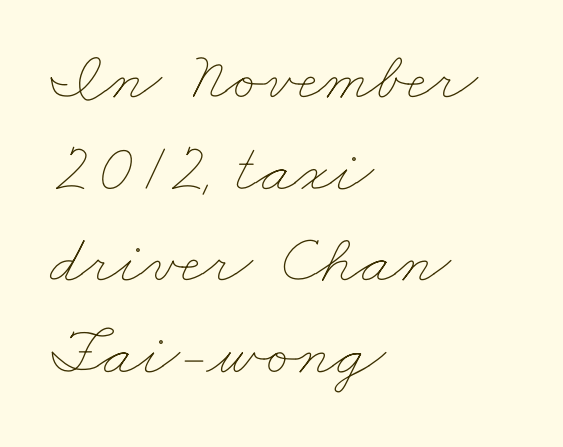
{"bold": "no", "weight": "thin", "width": "wide", "stroke_contrast": "low", "x_height": "small", "monospaced": "no", "underline": "no", "align": "left", "line_spacing": "normal", "line_spacing_ratio": 1.31, "letter_spacing": "normal", "letter_spacing_em": 0.0, "glyph_px": 70}
